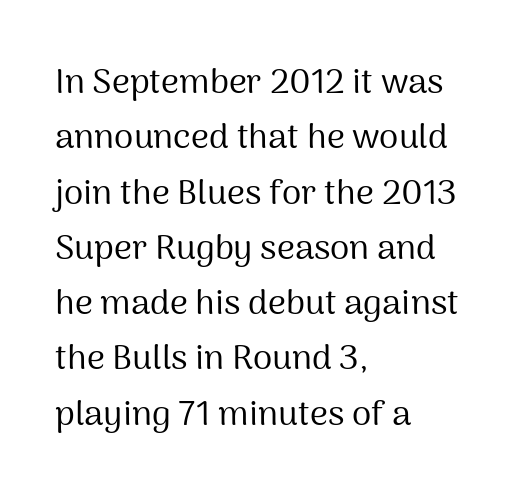
Q: Is the text bold? A: No.
Q: Is the text italic (slanted)? A: No, it is upright.
Q: Is the typeface a serif or a sans-serif typeface? A: Sans-serif.
Q: Is the text underlined? A: No.
Q: How is the paragraph aligned? A: Left-aligned.
Q: Is the spacing between letters normal or unusually wide? A: Normal.
Q: Is the spacing between lines tight, normal or loose? A: Normal.
Q: Width (condensed, normal, or wide)? A: Normal.
Q: Stroke contrast? A: Medium.
Q: x-height? A: Medium.
Q: Monospaced? A: No.
